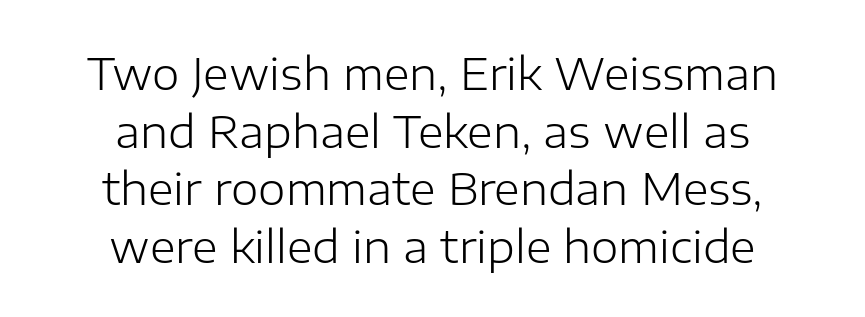
Q: Is the text bold? A: No.
Q: Is the text italic (slanted)? A: No, it is upright.
Q: Is the typeface a serif or a sans-serif typeface? A: Sans-serif.
Q: Is the text underlined? A: No.
Q: How is the paragraph aligned? A: Centered.
Q: Is the spacing between letters normal or unusually wide? A: Normal.
Q: Is the spacing between lines tight, normal or loose? A: Normal.
Q: Width (condensed, normal, or wide)? A: Normal.
Q: Stroke contrast? A: Low.
Q: x-height? A: Medium.
Q: Monospaced? A: No.
